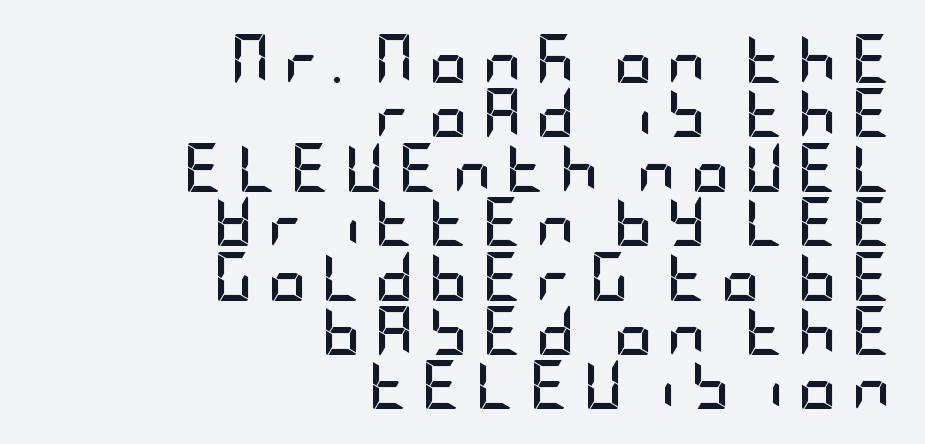
{"serif": "no", "italic": "no", "bold": "yes", "weight": "semibold", "width": "condensed", "stroke_contrast": "low", "x_height": "large", "underline": "no", "align": "right", "line_spacing": "tight", "line_spacing_ratio": 1.11, "letter_spacing": "wide", "letter_spacing_em": 0.28, "glyph_px": 49}
